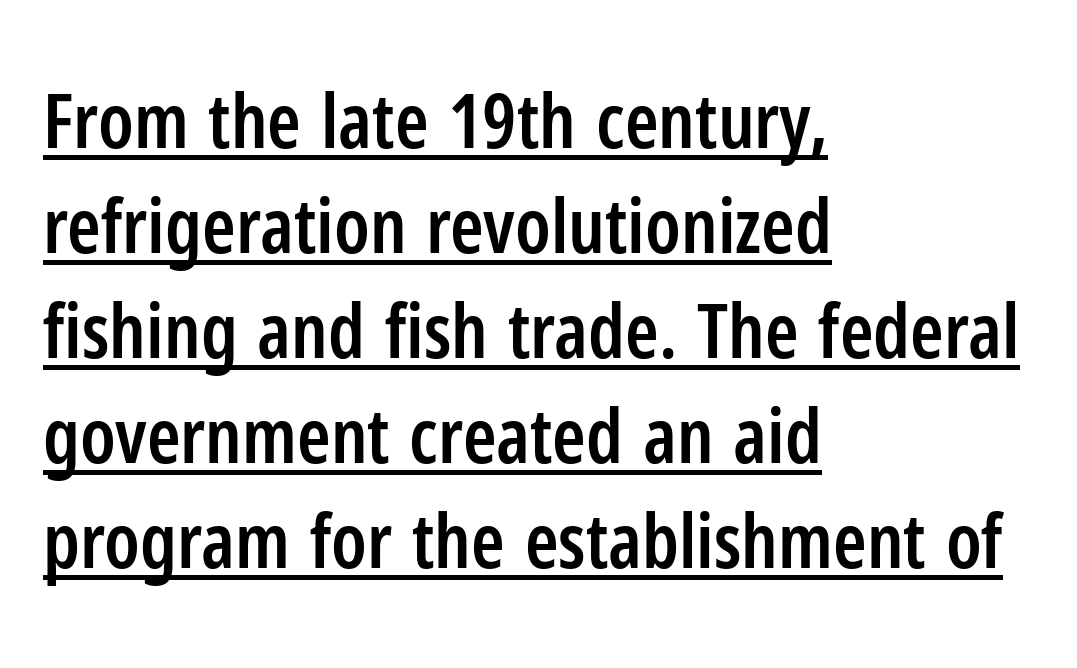
The image shows 76 px semibold, condensed sans-serif type, upright; set left-aligned, normal line spacing (1.38x), normal letter spacing, underlined; low stroke contrast and a medium x-height.
